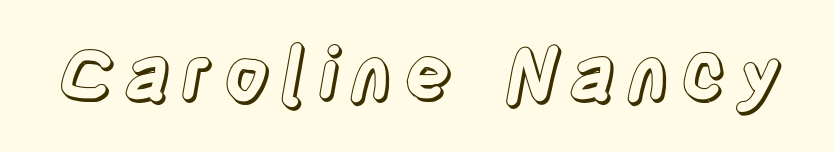
Plain, unruled lines of type. The passage shown is typed in a proportional face where columns would drift.
